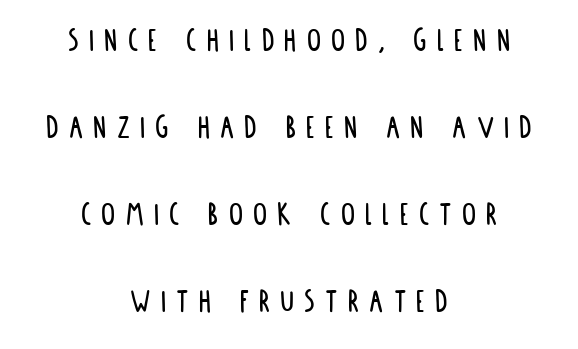
Q: Is the text italic (slanted)? A: No, it is upright.
Q: Is the typeface a serif or a sans-serif typeface? A: Sans-serif.
Q: Is the text underlined? A: No.
Q: How is the paragraph aligned? A: Centered.
Q: Is the spacing between letters normal or unusually wide? A: Unusually wide.
Q: Is the spacing between lines tight, normal or loose? A: Loose.
Q: Width (condensed, normal, or wide)? A: Condensed.
Q: Stroke contrast? A: Low.
Q: x-height? A: Large.
Q: Monospaced? A: No.
